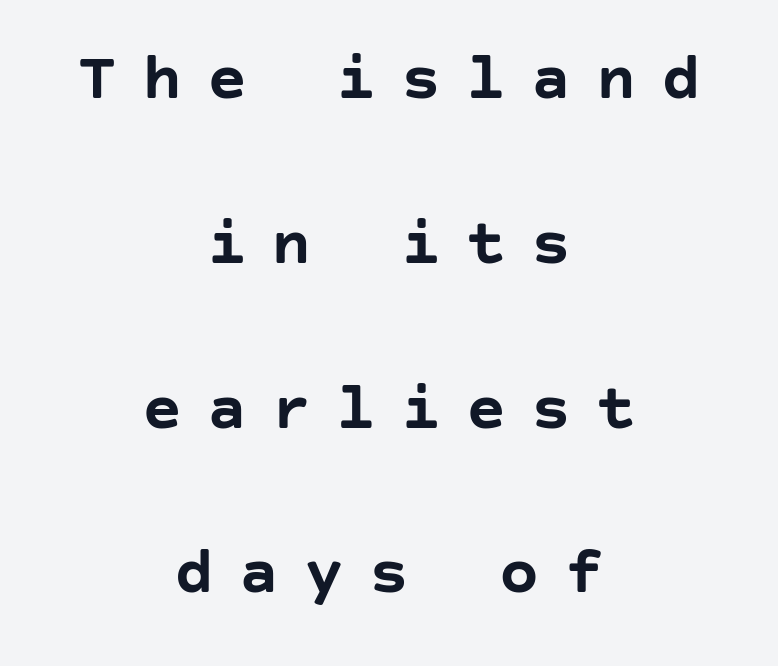
{"serif": "no", "italic": "no", "bold": "yes", "weight": "semibold", "width": "normal", "stroke_contrast": "low", "x_height": "large", "underline": "no", "align": "center", "line_spacing": "loose", "line_spacing_ratio": 2.46, "letter_spacing": "wide", "letter_spacing_em": 0.37, "glyph_px": 67}
